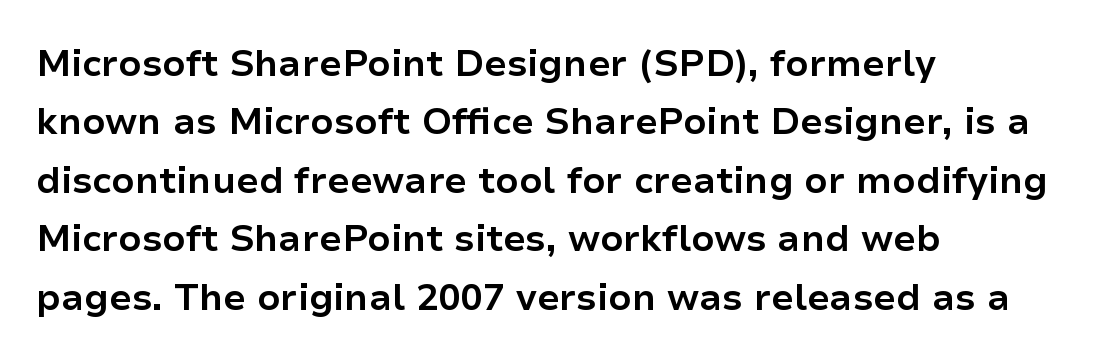
You could not count columns in this text — the font is proportionally spaced. The face used here has the dense, thick strokes of a bold. Notice how descenders clear the ascenders below comfortably — that's standard leading. Letterform terminals end flat and unadorned throughout the passage.
